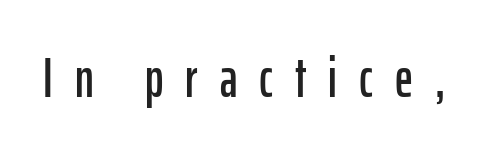
The image shows 55 px condensed sans-serif type, upright; set unusually wide letter spacing (+0.4 em), not underlined; low stroke contrast and a medium x-height.
